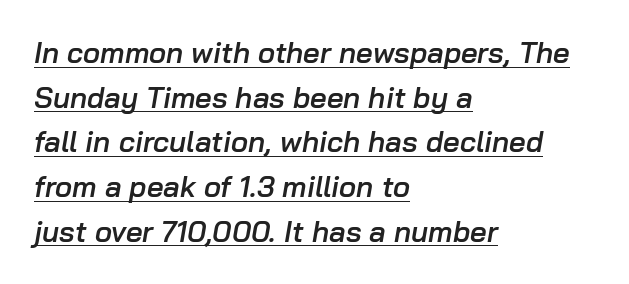
Q: Is the text bold? A: Semi-bold.
Q: Is the text italic (slanted)? A: Yes, it leans right by about 10 degrees.
Q: Is the text underlined? A: Yes.
Q: How is the paragraph aligned? A: Left-aligned.
Q: Is the spacing between letters normal or unusually wide? A: Normal.
Q: Is the spacing between lines tight, normal or loose? A: Normal.
Q: Width (condensed, normal, or wide)? A: Normal.
Q: Stroke contrast? A: Low.
Q: x-height? A: Medium.
Q: Monospaced? A: No.
